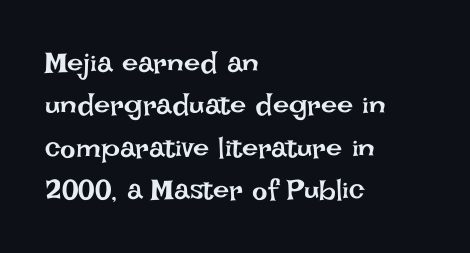
Q: Is the text bold? A: No.
Q: Is the text italic (slanted)? A: No, it is upright.
Q: Is the text underlined? A: No.
Q: How is the paragraph aligned? A: Left-aligned.
Q: Is the spacing between letters normal or unusually wide? A: Normal.
Q: Is the spacing between lines tight, normal or loose? A: Normal.
Q: Width (condensed, normal, or wide)? A: Normal.
Q: Stroke contrast? A: Low.
Q: x-height? A: Large.
Q: Monospaced? A: No.
